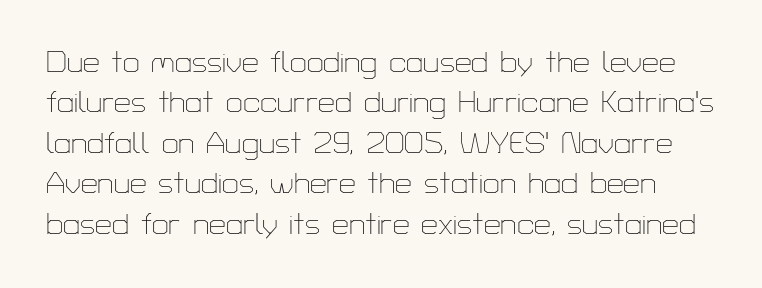
Q: Is the text bold? A: No.
Q: Is the text italic (slanted)? A: No, it is upright.
Q: Is the typeface a serif or a sans-serif typeface? A: Sans-serif.
Q: Is the text underlined? A: No.
Q: Is the spacing between letters normal or unusually wide? A: Normal.
Q: Is the spacing between lines tight, normal or loose? A: Normal.
Q: Width (condensed, normal, or wide)? A: Normal.
Q: Stroke contrast? A: Low.
Q: x-height? A: Medium.
Q: Monospaced? A: No.
